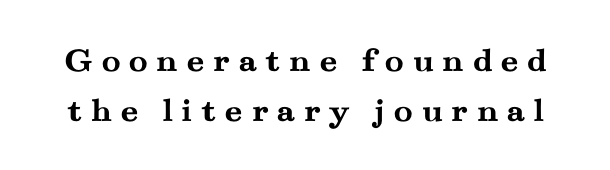
{"serif": "yes", "italic": "no", "bold": "yes", "weight": "semibold", "width": "wide", "stroke_contrast": "medium", "x_height": "small", "monospaced": "no", "underline": "no", "line_spacing": "normal", "line_spacing_ratio": 1.42, "letter_spacing": "wide", "letter_spacing_em": 0.23, "glyph_px": 35}
